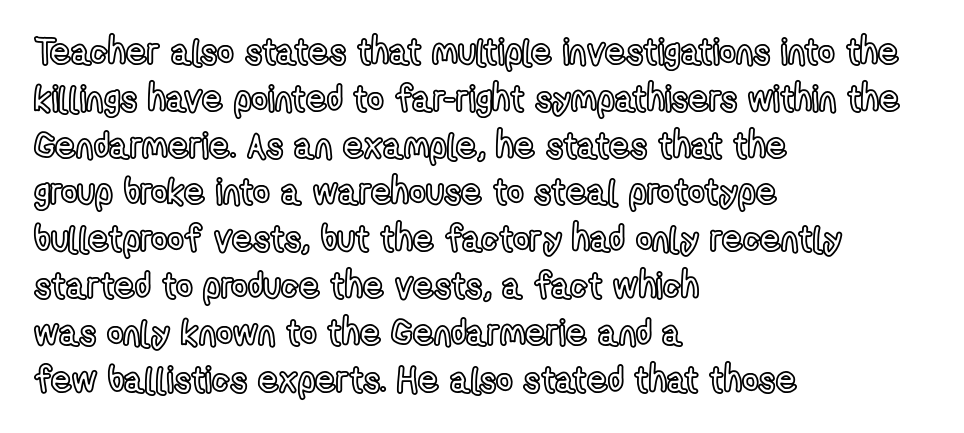
Q: Is the text italic (slanted)? A: No, it is upright.
Q: Is the text underlined? A: No.
Q: How is the paragraph aligned? A: Left-aligned.
Q: Is the spacing between letters normal or unusually wide? A: Normal.
Q: Is the spacing between lines tight, normal or loose? A: Normal.
Q: Width (condensed, normal, or wide)? A: Condensed.
Q: x-height? A: Medium.
Q: Monospaced? A: No.
